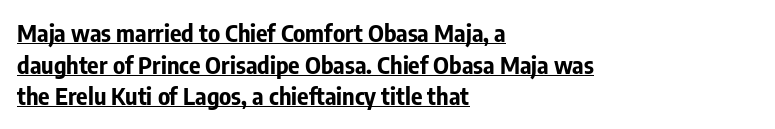
{"italic": "no", "bold": "yes", "underline": "yes", "align": "left", "line_spacing": "normal", "line_spacing_ratio": 1.32, "letter_spacing": "normal", "letter_spacing_em": 0.0, "glyph_px": 24}
